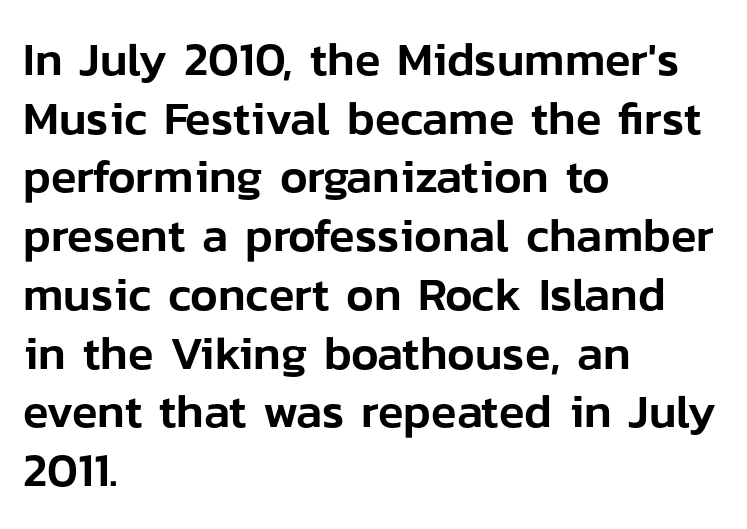
The image shows 47 px sans-serif type, upright; set left-aligned, normal line spacing (1.25x), normal letter spacing, not underlined; low stroke contrast and a medium x-height.
